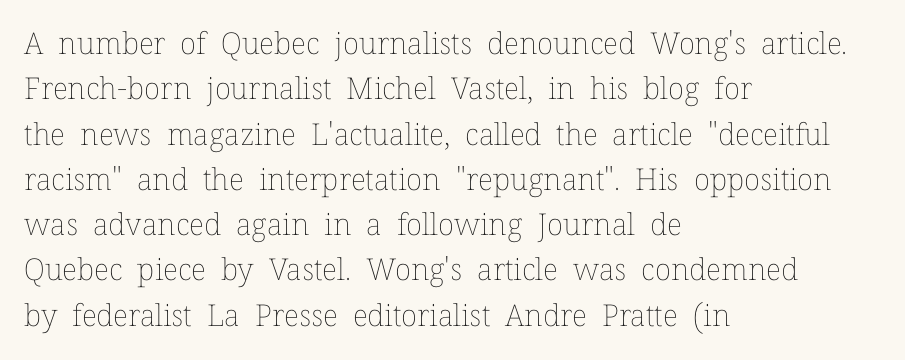
The image shows 30 px thin type, upright; set left-aligned, normal line spacing (1.51x), normal letter spacing, not underlined; low stroke contrast and a medium x-height.
